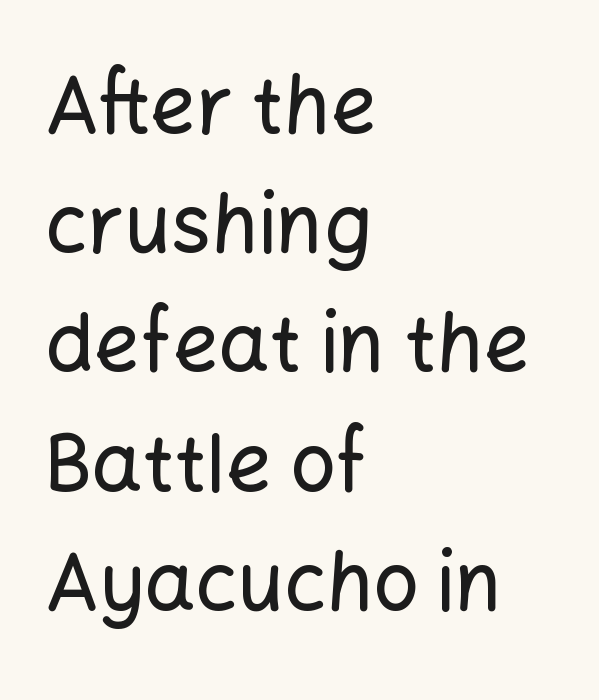
Leading matches the norm, producing a regular column. Any mark beneath the type? The region is blank. Is this a fixed-width face? No — the glyphs have proportional, varying widths. Posture: straight, roman, zero tilt.
